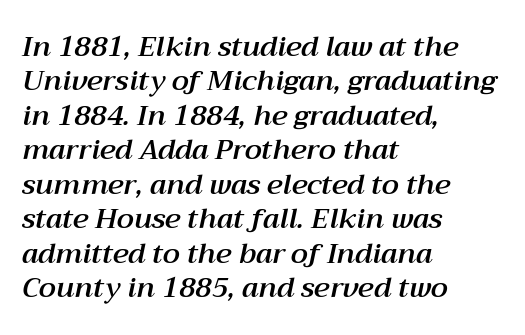
The image shows 28 px text type, italic (leaning right); set left-aligned, line spacing 1.23x, normal letter spacing, not underlined; medium stroke contrast and a medium x-height.
